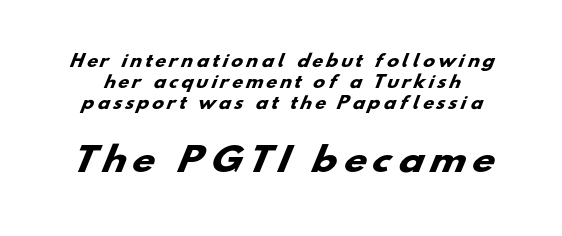
Letters rest on an invisible, unmarked baseline. Each word looks stretched out because of the extra space between its letters. Note the varied advance widths — an 'i' is clearly narrower than an 'm'. The passage shown stacks its lines at a standard gap. Nothing sits at the stroke ends, so this counts as sans-serif. The glyphs have the mass of a bold cut.
